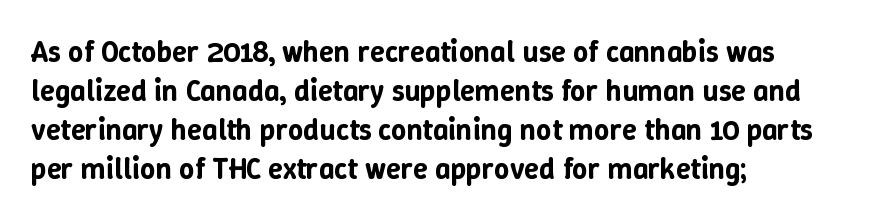
The specimen omits any rule beneath the text block's lines. The axis of the letterforms is exactly vertical. Tracking here is standard; glyphs follow each other at the usual distance. Here the designer chose a conventional face with non-uniform glyph widths. Rows of type keep a routine distance in the vertical direction.
